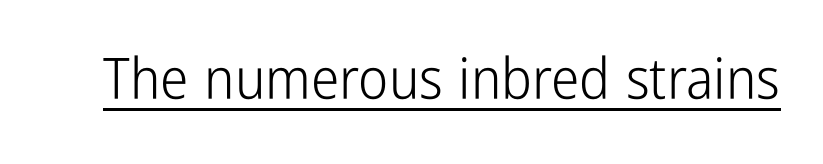
The rendered words wear a rule along their underside. This sample uses an upright cut, with every glyph sitting square on the baseline. A light-to-regular cut is what we see here. The face used here is rendered with its standard letterfit. These lines are rendered in a variable-pitch font. The letters carry no serifs — their stems end cleanly without finishing strokes.
